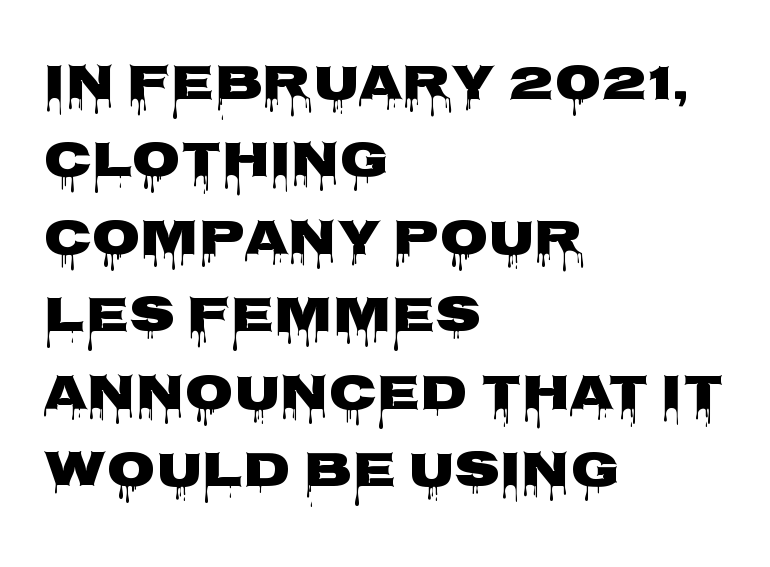
{"serif": "no", "italic": "no", "bold": "yes", "weight": "heavy", "width": "wide", "stroke_contrast": "low", "x_height": "large", "monospaced": "no", "underline": "no", "align": "left", "line_spacing": "normal", "line_spacing_ratio": 1.55, "letter_spacing": "normal", "letter_spacing_em": 0.0, "glyph_px": 50}
